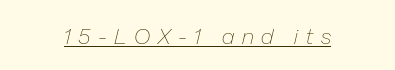
{"italic": "yes", "lean": "right", "slant_degrees": 13, "bold": "no", "underline": "yes", "letter_spacing": "wide", "letter_spacing_em": 0.35, "glyph_px": 22}
